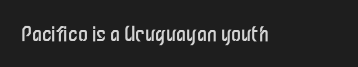
The image shows 20 px text type, upright; set normal letter spacing, not underlined.
